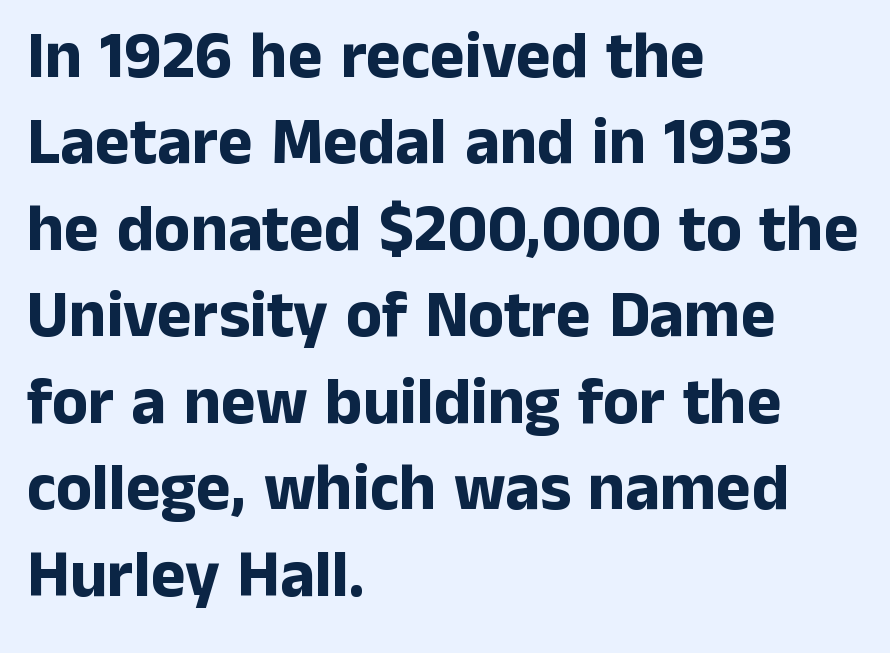
How heavy is the stroke? Heavy — this is a bold. This sample is left-justified, so line endings fall wherever the words run out. You could call the tracking neutral — neither tight nor loose. Note: no serifs on the glyphs. Underline: absent.
